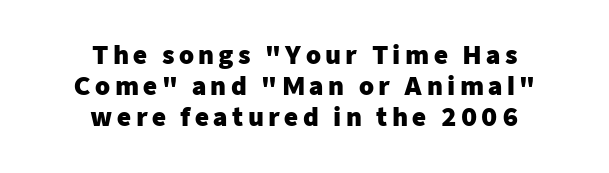
The image shows 24 px bold type, upright; set centered, normal line spacing (1.3x), not underlined.
